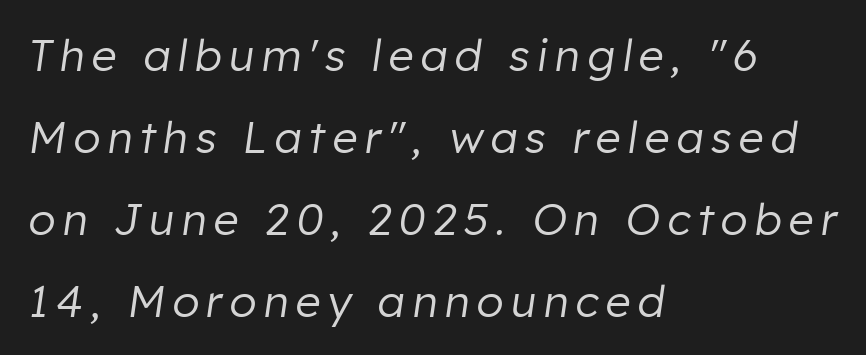
Does the copy run flush right? No — it runs flush left. The typesetting does not lean heavy: it is not bold. Do the characters align in a grid? No, the font is proportional. Is the type slanted? Yes — the strokes lean at a clear angle.
